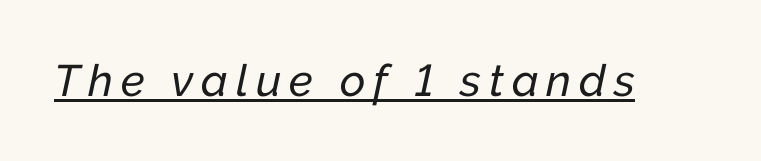
Q: Is the text italic (slanted)? A: Yes, it leans right by about 12 degrees.
Q: Is the text underlined? A: Yes.
Q: Width (condensed, normal, or wide)? A: Normal.
Q: Stroke contrast? A: Low.
Q: x-height? A: Medium.
Q: Monospaced? A: No.
